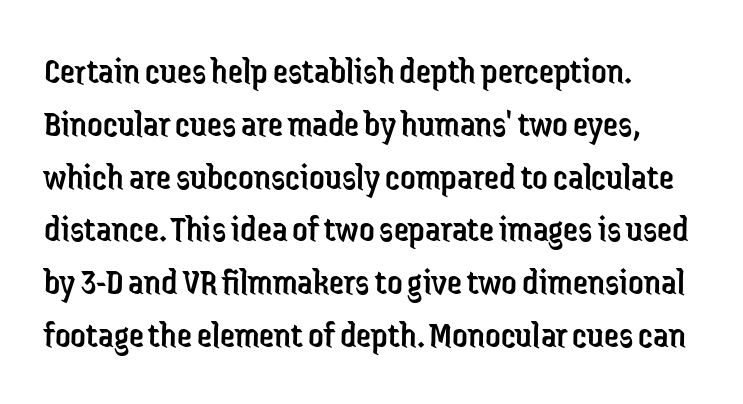
Q: Is the text bold? A: No.
Q: Is the text italic (slanted)? A: No, it is upright.
Q: Is the typeface a serif or a sans-serif typeface? A: Sans-serif.
Q: Is the text underlined? A: No.
Q: How is the paragraph aligned? A: Left-aligned.
Q: Is the spacing between letters normal or unusually wide? A: Normal.
Q: Is the spacing between lines tight, normal or loose? A: Normal.
Q: Width (condensed, normal, or wide)? A: Condensed.
Q: Stroke contrast? A: Low.
Q: x-height? A: Medium.
Q: Monospaced? A: No.
